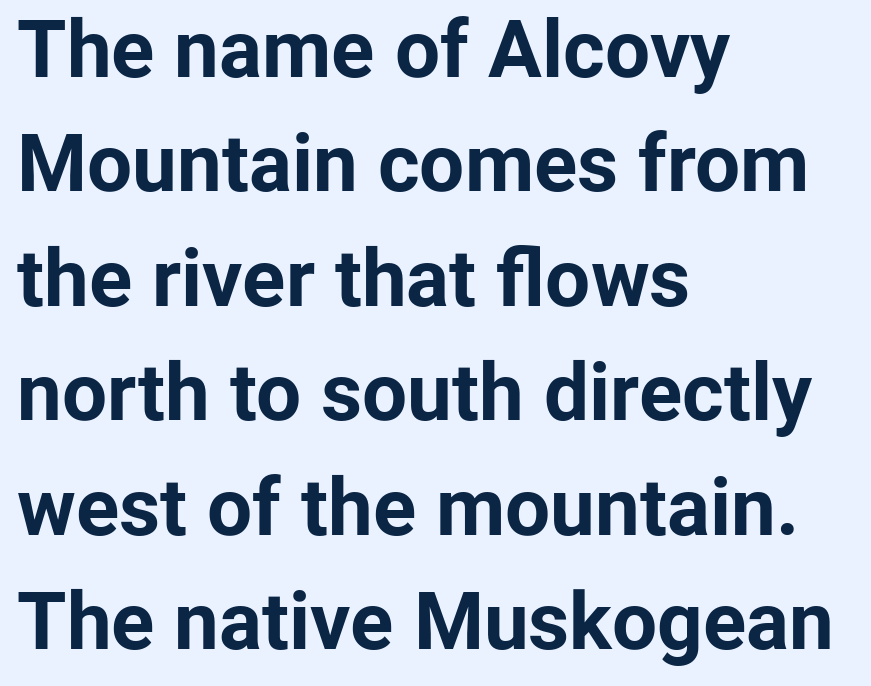
Stroke terminals: plain, sans-serif. Students, note that the glyphs here touch the page at normal intervals. The paragraph has a hard left edge and a soft right edge. Rows of type keep a routine distance in the vertical direction. A typesetter would call this proportional, since set widths differ per character. Underlining? Definitely not there.
